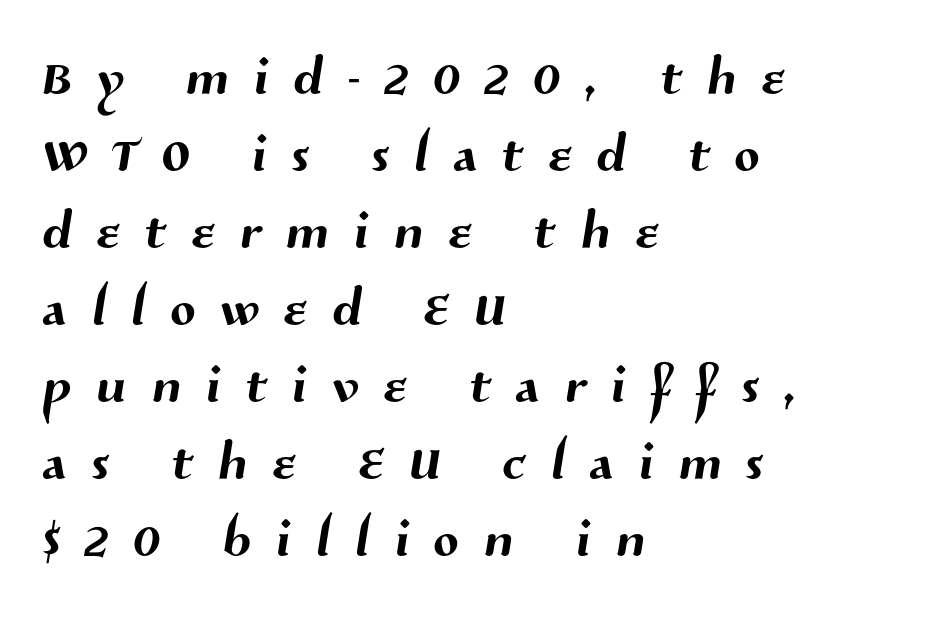
{"serif": "no", "width": "normal", "stroke_contrast": "medium", "x_height": "medium", "monospaced": "no", "underline": "no", "align": "left", "line_spacing": "tight", "line_spacing_ratio": 1.04, "letter_spacing": "wide", "letter_spacing_em": 0.34, "glyph_px": 74}
